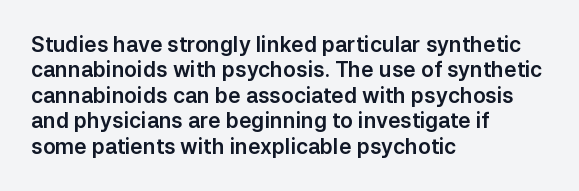
Q: Is the text italic (slanted)? A: No, it is upright.
Q: Is the text underlined? A: No.
Q: How is the paragraph aligned? A: Left-aligned.
Q: Is the spacing between letters normal or unusually wide? A: Normal.
